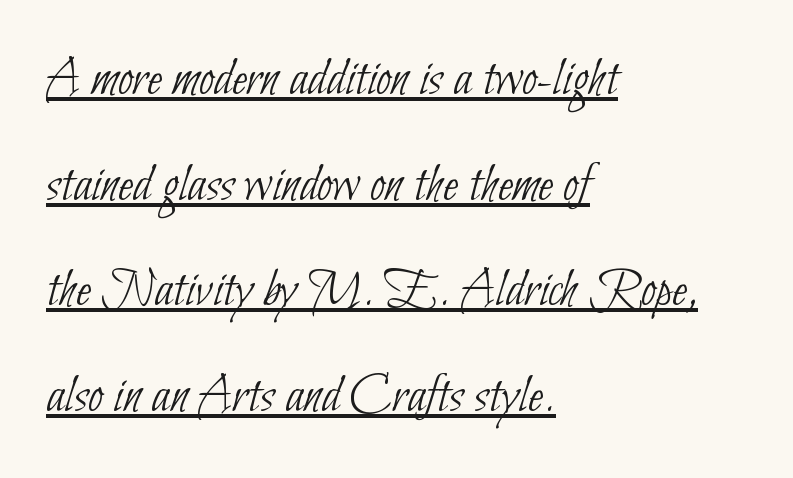
{"serif": "no", "bold": "no", "weight": "thin", "width": "condensed", "stroke_contrast": "low", "x_height": "small", "monospaced": "no", "underline": "yes", "align": "left", "line_spacing": "loose", "line_spacing_ratio": 1.92, "letter_spacing": "normal", "letter_spacing_em": 0.0, "glyph_px": 55}
